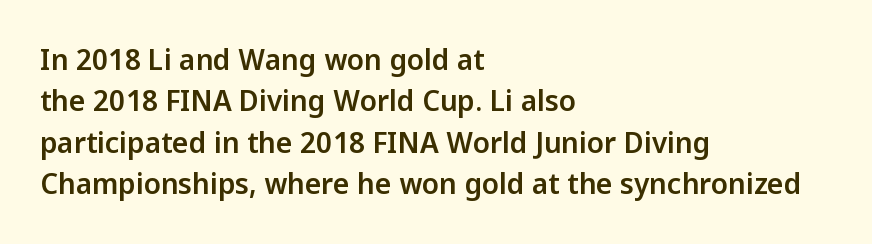
Q: Is the text italic (slanted)? A: No, it is upright.
Q: Is the typeface a serif or a sans-serif typeface? A: Sans-serif.
Q: Is the text underlined? A: No.
Q: How is the paragraph aligned? A: Left-aligned.
Q: Is the spacing between letters normal or unusually wide? A: Normal.
Q: Is the spacing between lines tight, normal or loose? A: Normal.
Q: Width (condensed, normal, or wide)? A: Normal.
Q: Stroke contrast? A: Low.
Q: x-height? A: Medium.
Q: Monospaced? A: No.
